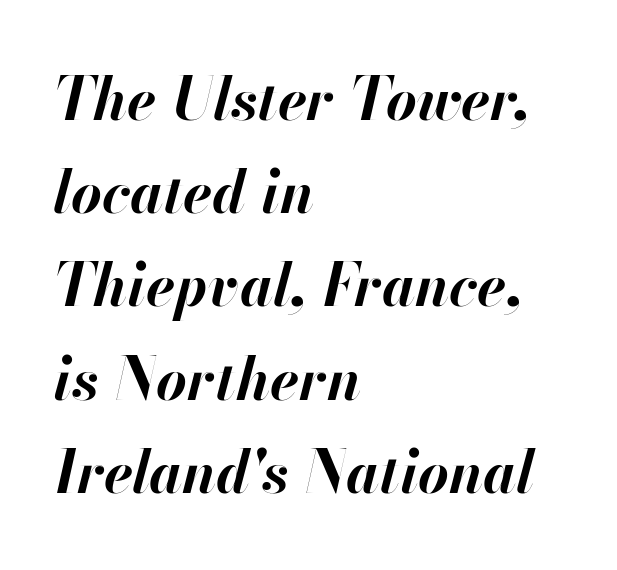
Q: Is the text bold? A: Yes.
Q: Is the text italic (slanted)? A: Yes, it leans right by about 13 degrees.
Q: Is the text underlined? A: No.
Q: How is the paragraph aligned? A: Left-aligned.
Q: Is the spacing between letters normal or unusually wide? A: Normal.
Q: Is the spacing between lines tight, normal or loose? A: Normal.
Q: Width (condensed, normal, or wide)? A: Normal.
Q: Stroke contrast? A: High.
Q: x-height? A: Small.
Q: Monospaced? A: No.
